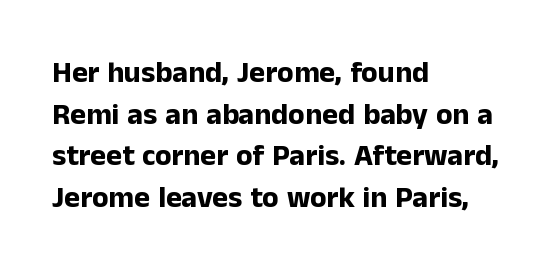
Q: Is the text bold? A: Yes.
Q: Is the text italic (slanted)? A: No, it is upright.
Q: Is the typeface a serif or a sans-serif typeface? A: Sans-serif.
Q: Is the text underlined? A: No.
Q: How is the paragraph aligned? A: Left-aligned.
Q: Is the spacing between letters normal or unusually wide? A: Normal.
Q: Is the spacing between lines tight, normal or loose? A: Normal.
Q: Width (condensed, normal, or wide)? A: Normal.
Q: Stroke contrast? A: Low.
Q: x-height? A: Medium.
Q: Monospaced? A: No.
